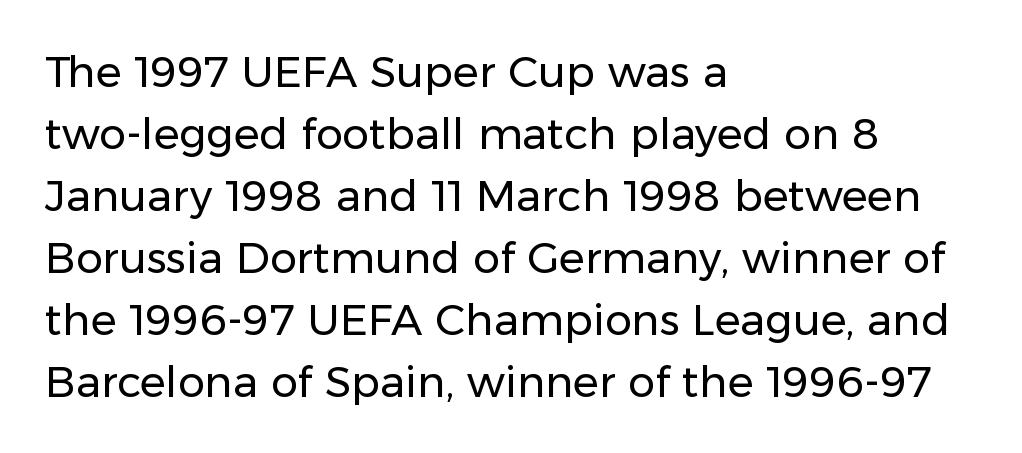
Alignment: flush left. Letters have the restrained weight of plain body copy at most. Whoever set this chose a conventional vertical rhythm. Unlike italic type, these characters show no tilt at all. The passage shown is typed in a proportional face where columns would drift. Descenders are the only things crossing below the line.
